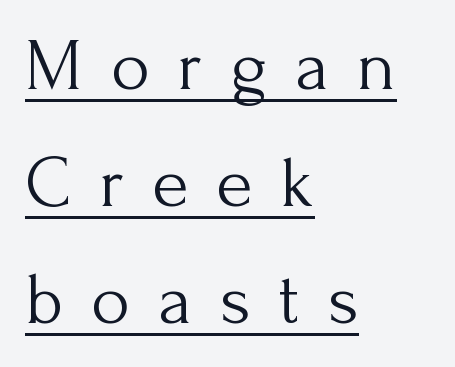
This sample is left-justified, so line endings fall wherever the words run out. The letters are spread apart with noticeably loose tracking. The cut favours lightness, reaching ordinary text weight at its darkest. A typesetter would call this proportional, since set widths differ per character. Style check: upright. Unlike a clean sans, this face finishes its strokes with serifs.
